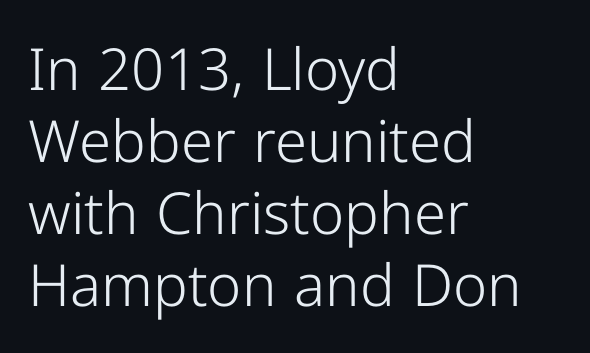
Q: Is the text bold? A: No.
Q: Is the text italic (slanted)? A: No, it is upright.
Q: Is the typeface a serif or a sans-serif typeface? A: Sans-serif.
Q: Is the text underlined? A: No.
Q: How is the paragraph aligned? A: Left-aligned.
Q: Is the spacing between letters normal or unusually wide? A: Normal.
Q: Width (condensed, normal, or wide)? A: Normal.
Q: Stroke contrast? A: Low.
Q: x-height? A: Medium.
Q: Monospaced? A: No.
